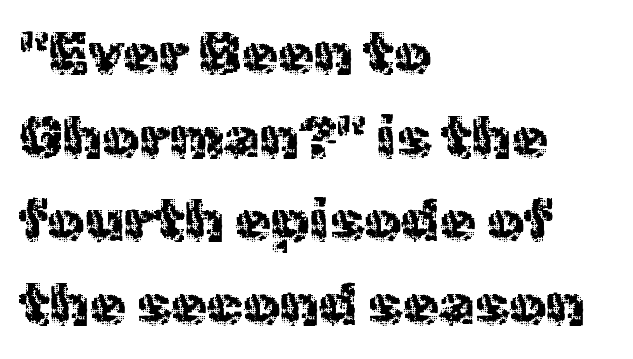
The image shows 58 px regular-weight sans-serif type, upright; set left-aligned, normal line spacing (1.44x), normal letter spacing, not underlined; a medium x-height.
